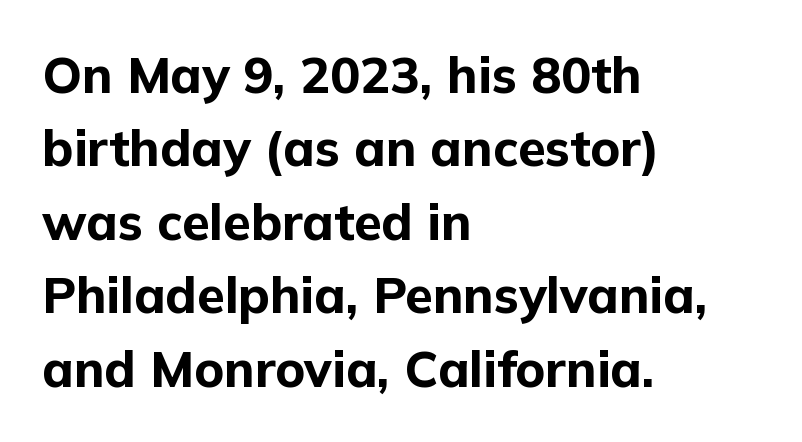
Q: Is the text bold? A: Yes.
Q: Is the text italic (slanted)? A: No, it is upright.
Q: Is the typeface a serif or a sans-serif typeface? A: Sans-serif.
Q: Is the text underlined? A: No.
Q: How is the paragraph aligned? A: Left-aligned.
Q: Is the spacing between letters normal or unusually wide? A: Normal.
Q: Is the spacing between lines tight, normal or loose? A: Normal.
Q: Width (condensed, normal, or wide)? A: Normal.
Q: Stroke contrast? A: Low.
Q: x-height? A: Medium.
Q: Monospaced? A: No.
